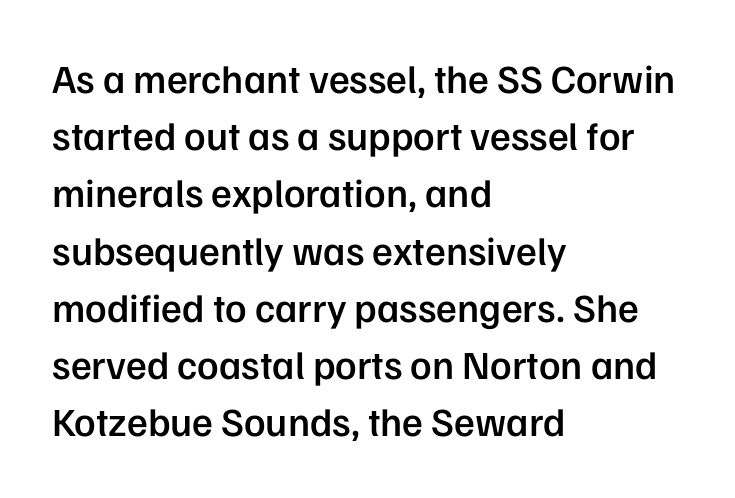
{"serif": "no", "italic": "no", "bold": "semi", "weight": "semibold", "width": "normal", "stroke_contrast": "low", "x_height": "medium", "monospaced": "no", "underline": "no", "align": "left", "line_spacing": "normal", "line_spacing_ratio": 1.43, "letter_spacing": "normal", "letter_spacing_em": 0.0, "glyph_px": 40}
